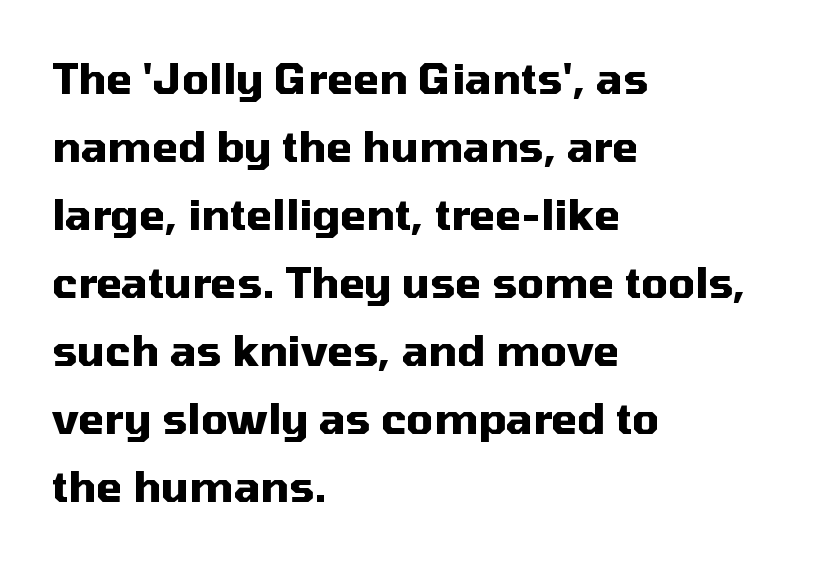
The paragraph has a hard left edge and a soft right edge. Looks like regular typesetting: each glyph gets only the width it needs. Horizontal bands of white between lines are of average thickness. These words are printed bold, with thick strokes throughout. Check the space under the baseline: it is left empty. The passage shown is typeset with a sans-serif family.
